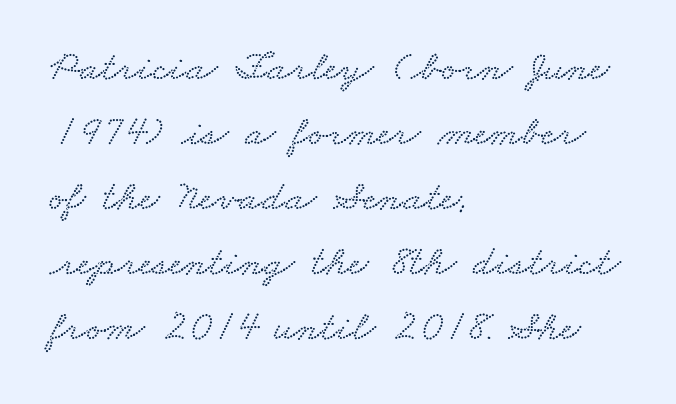
There is no visible air inserted between adjacent glyphs. Character widths vary here, with narrow letters taking less room than wide ones. One-word summary of the alignment: left. Vertically, the passage feels balanced, rows spaced as you'd expect. Beneath every word, the page is bare.
